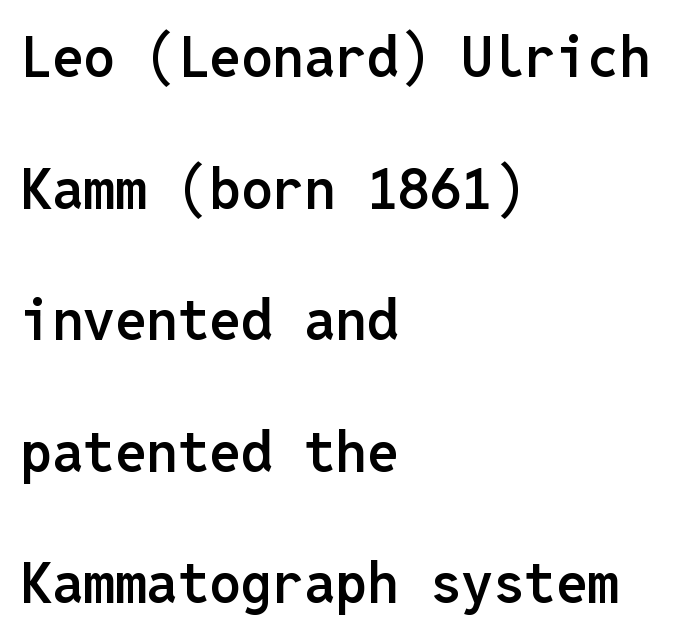
{"serif": "no", "italic": "no", "bold": "semi", "weight": "semibold", "width": "normal", "stroke_contrast": "low", "x_height": "medium", "monospaced": "yes", "underline": "no", "align": "left", "line_spacing": "loose", "line_spacing_ratio": 2.35, "letter_spacing": "normal", "letter_spacing_em": 0.0, "glyph_px": 56}
